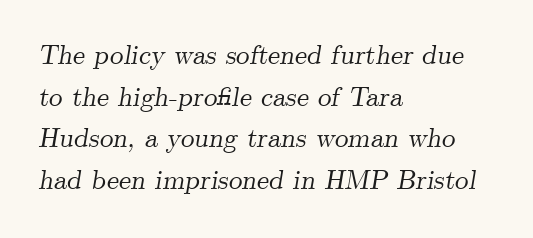
{"italic": "yes", "lean": "right", "slant_degrees": 9, "underline": "no", "align": "left", "line_spacing": "normal", "line_spacing_ratio": 1.54, "letter_spacing": "normal", "letter_spacing_em": 0.0, "glyph_px": 27}
